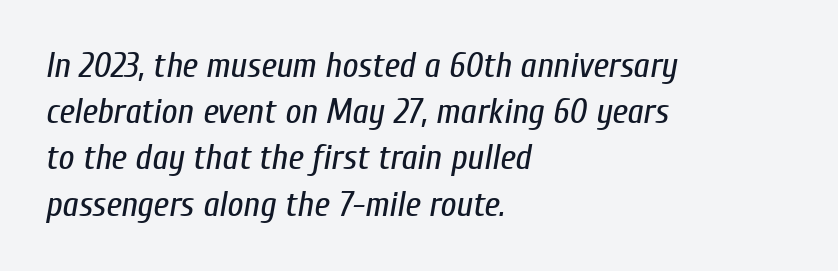
Q: Is the text bold? A: No.
Q: Is the text italic (slanted)? A: Yes, it leans right by about 10 degrees.
Q: Is the text underlined? A: No.
Q: How is the paragraph aligned? A: Left-aligned.
Q: Is the spacing between letters normal or unusually wide? A: Normal.
Q: Is the spacing between lines tight, normal or loose? A: Normal.
Q: Width (condensed, normal, or wide)? A: Condensed.
Q: Stroke contrast? A: Low.
Q: x-height? A: Medium.
Q: Monospaced? A: No.
